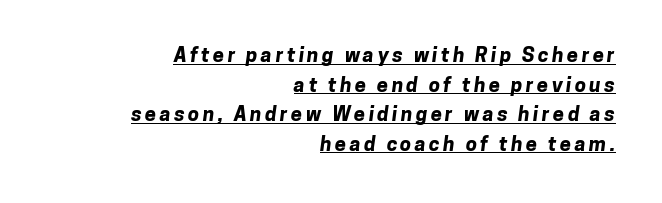
Q: Is the text bold? A: Yes.
Q: Is the text underlined? A: Yes.
Q: How is the paragraph aligned? A: Right-aligned.
Q: Is the spacing between lines tight, normal or loose? A: Normal.
